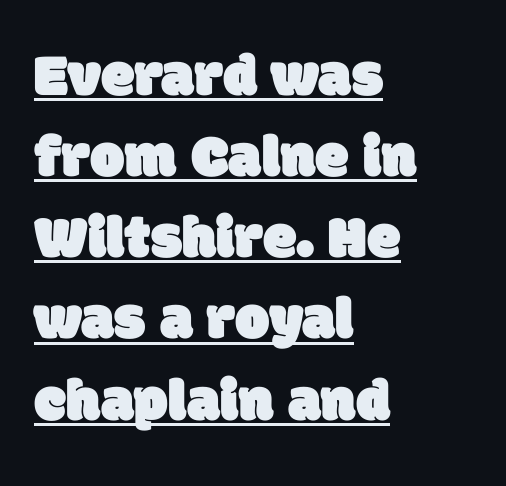
The image shows 61 px sans-serif type; set left-aligned, normal line spacing (1.33x), normal letter spacing, underlined; low stroke contrast and a large x-height.
